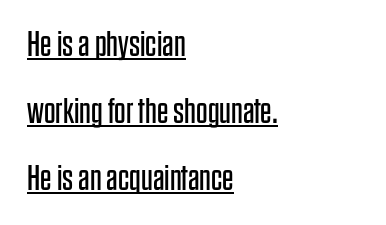
A rule runs beneath these lines of type. Do the letters lean? They stand straight. Check where the strokes stop: nothing finishes them off — pure sans. On a weight scale, this lands at 450 or below. The lines in this sample share a left origin and differ only in where they stop. Tracking value appears to be zero — textbook default spacing.
